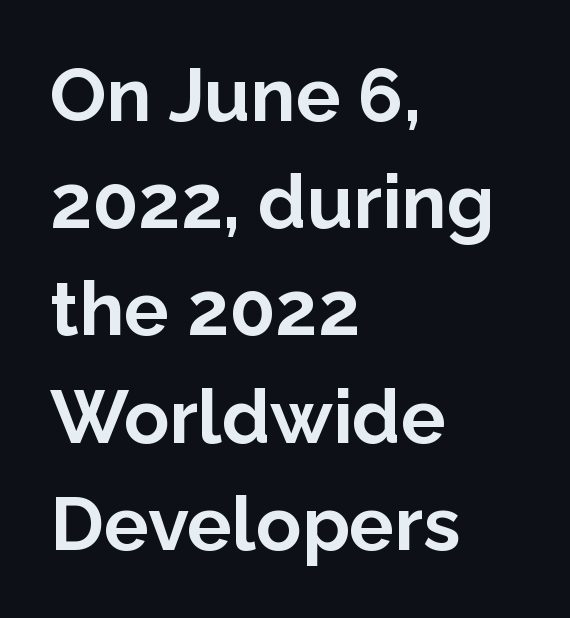
Any mark beneath the type? The region is blank. The rendering uses a moderate line-height, typical for paragraphs. Is the block centered? No — it sits flush against the left margin. Rendered with straight, roman letterforms.
